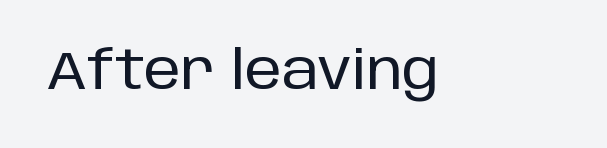
The image shows 53 px sans-serif type, upright; set normal letter spacing, not underlined; low stroke contrast and a large x-height.
